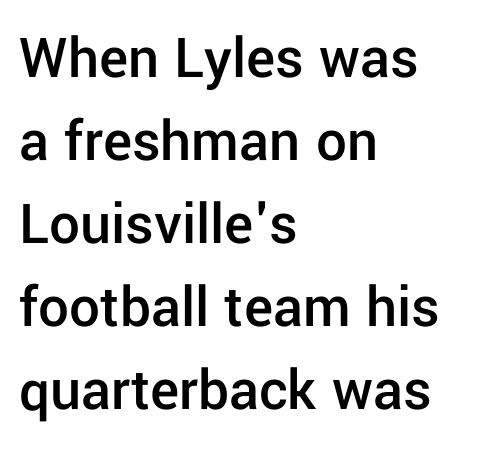
{"serif": "no", "italic": "no", "bold": "semi", "weight": "semibold", "width": "normal", "stroke_contrast": "low", "x_height": "medium", "monospaced": "no", "underline": "no", "align": "left", "line_spacing": "normal", "line_spacing_ratio": 1.36, "letter_spacing": "normal", "letter_spacing_em": 0.0, "glyph_px": 61}
